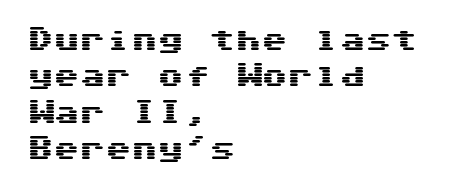
The image shows 26 px text type, upright; set left-aligned, normal line spacing (1.4x), normal letter spacing, not underlined.
